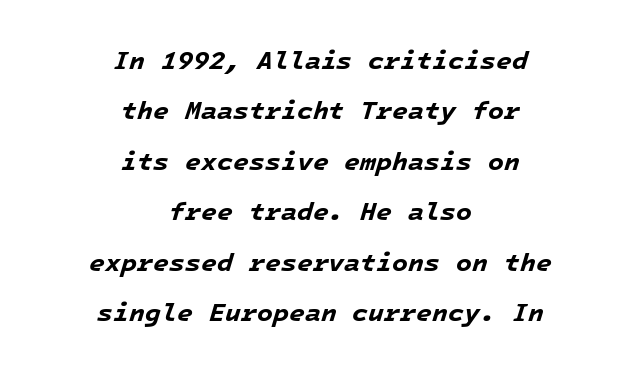
Q: Is the text bold? A: Yes.
Q: Is the text italic (slanted)? A: Yes, it leans right by about 16 degrees.
Q: Is the text underlined? A: No.
Q: How is the paragraph aligned? A: Centered.
Q: Is the spacing between letters normal or unusually wide? A: Normal.
Q: Is the spacing between lines tight, normal or loose? A: Loose.
